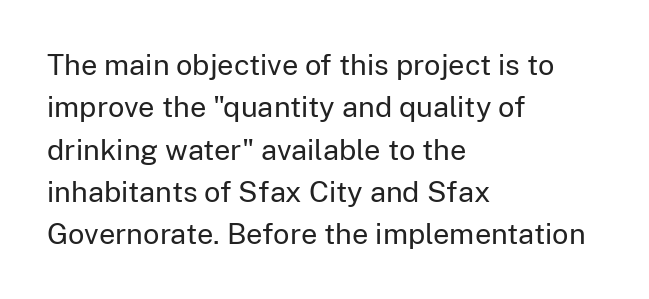
Q: Is the text bold? A: No.
Q: Is the text italic (slanted)? A: No, it is upright.
Q: Is the typeface a serif or a sans-serif typeface? A: Sans-serif.
Q: Is the text underlined? A: No.
Q: How is the paragraph aligned? A: Left-aligned.
Q: Is the spacing between letters normal or unusually wide? A: Normal.
Q: Is the spacing between lines tight, normal or loose? A: Normal.
Q: Width (condensed, normal, or wide)? A: Normal.
Q: Stroke contrast? A: Low.
Q: x-height? A: Medium.
Q: Monospaced? A: No.
